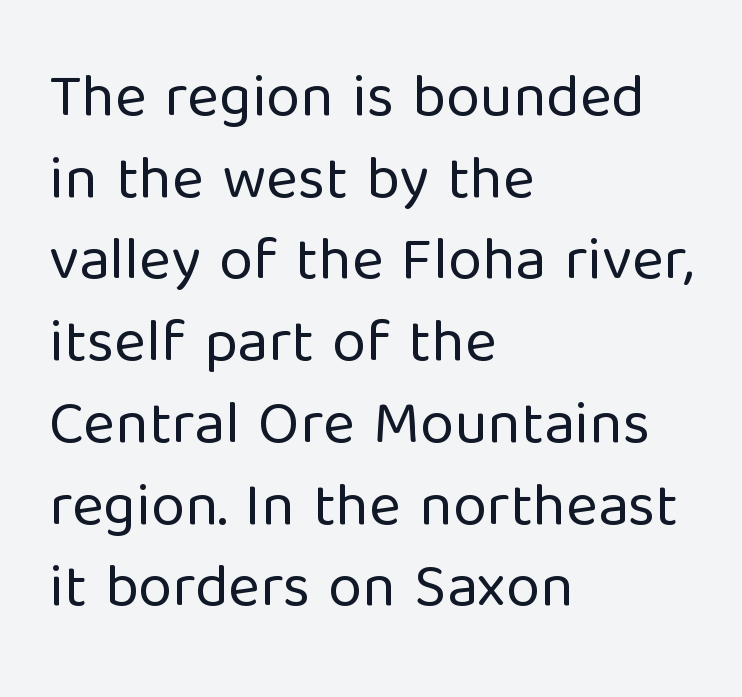
Q: Is the text bold? A: No.
Q: Is the text italic (slanted)? A: No, it is upright.
Q: Is the typeface a serif or a sans-serif typeface? A: Sans-serif.
Q: Is the text underlined? A: No.
Q: How is the paragraph aligned? A: Left-aligned.
Q: Is the spacing between letters normal or unusually wide? A: Normal.
Q: Is the spacing between lines tight, normal or loose? A: Normal.
Q: Width (condensed, normal, or wide)? A: Normal.
Q: Stroke contrast? A: Low.
Q: x-height? A: Medium.
Q: Monospaced? A: No.
